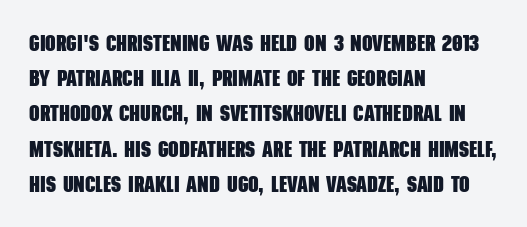
Emphasis by weight is at full strength: bold. The space between consecutive lines is moderate. This rendering uses left alignment, leaving the right contour irregular. Plain, unruled lines of type. Honestly, the letter spacing is just normal — you wouldn't notice it.
